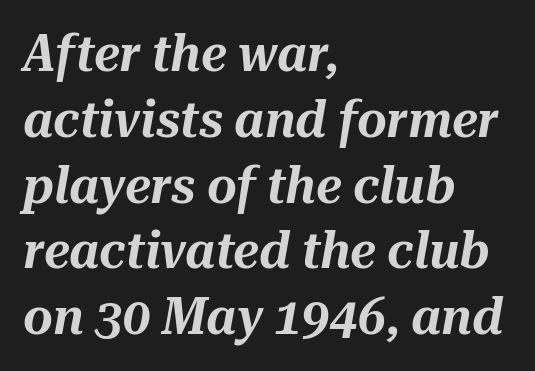
Q: Is the text italic (slanted)? A: Yes, it leans right by about 10 degrees.
Q: Is the text underlined? A: No.
Q: How is the paragraph aligned? A: Left-aligned.
Q: Is the spacing between letters normal or unusually wide? A: Normal.
Q: Is the spacing between lines tight, normal or loose? A: Normal.
Q: Width (condensed, normal, or wide)? A: Normal.
Q: Stroke contrast? A: Medium.
Q: x-height? A: Medium.
Q: Monospaced? A: No.
